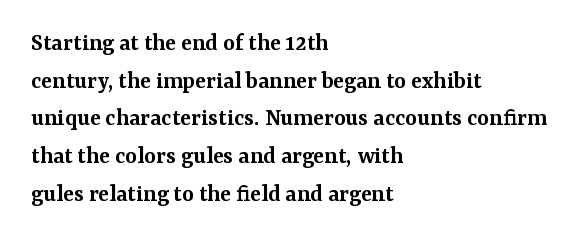
The foot of each line stays bare and open. Horizontal bands of white between lines are of average thickness. A fair bit of extra ink — the face is semibold, not bold. Where is the straight margin? On the left.
